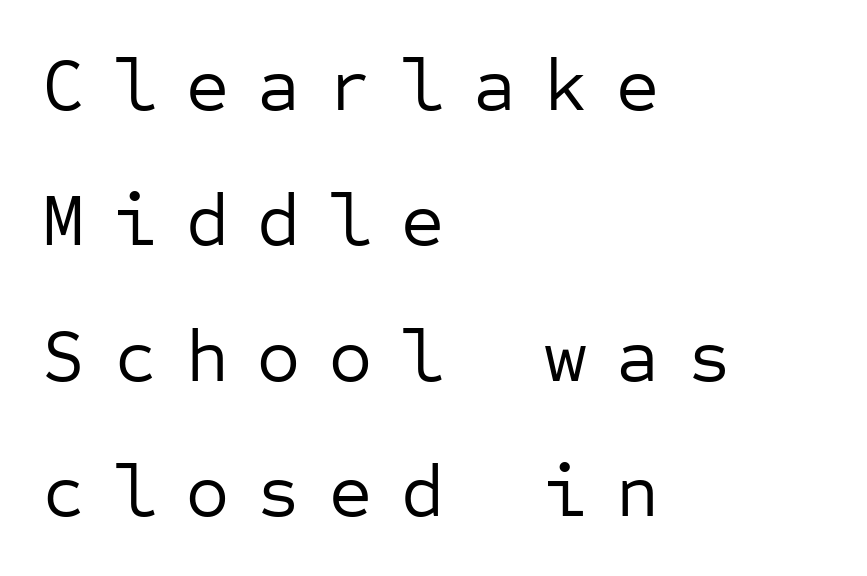
{"serif": "no", "italic": "no", "bold": "no", "weight": "regular", "width": "normal", "stroke_contrast": "low", "x_height": "medium", "monospaced": "yes", "underline": "no", "align": "left", "line_spacing_ratio": 1.83, "letter_spacing": "wide", "letter_spacing_em": 0.39, "glyph_px": 74}
